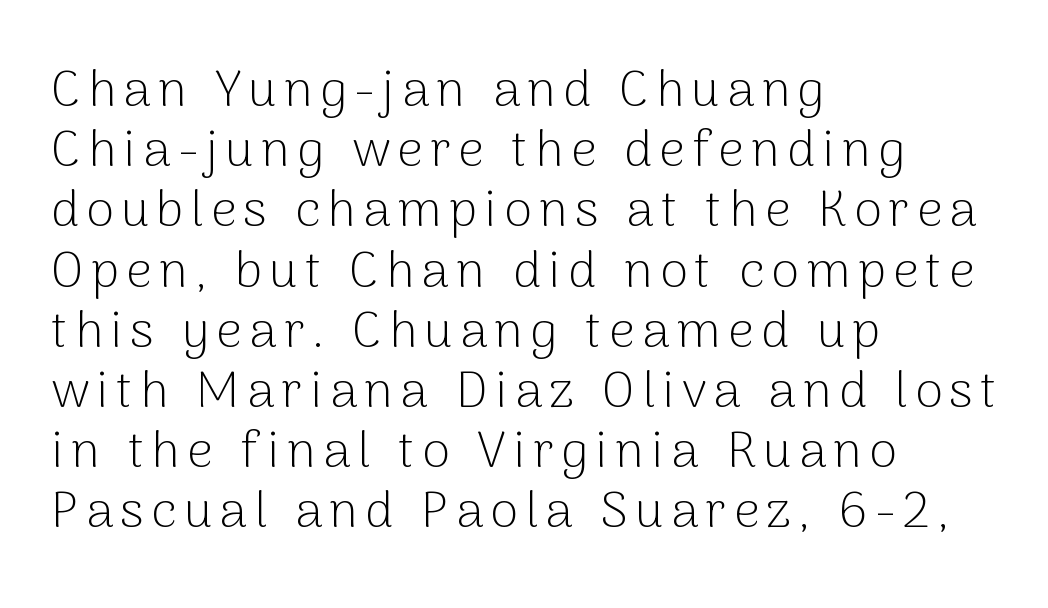
Q: Is the text bold? A: No.
Q: Is the text italic (slanted)? A: No, it is upright.
Q: Is the typeface a serif or a sans-serif typeface? A: Sans-serif.
Q: Is the text underlined? A: No.
Q: How is the paragraph aligned? A: Left-aligned.
Q: Width (condensed, normal, or wide)? A: Normal.
Q: Stroke contrast? A: Low.
Q: x-height? A: Medium.
Q: Monospaced? A: No.
